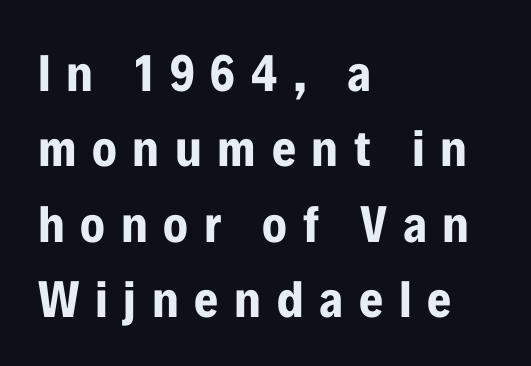
Q: Is the text bold? A: Yes.
Q: Is the text italic (slanted)? A: No, it is upright.
Q: Is the typeface a serif or a sans-serif typeface? A: Sans-serif.
Q: Is the text underlined? A: No.
Q: How is the paragraph aligned? A: Left-aligned.
Q: Is the spacing between letters normal or unusually wide? A: Unusually wide.
Q: Is the spacing between lines tight, normal or loose? A: Normal.
Q: Width (condensed, normal, or wide)? A: Condensed.
Q: Stroke contrast? A: Low.
Q: x-height? A: Medium.
Q: Monospaced? A: No.
